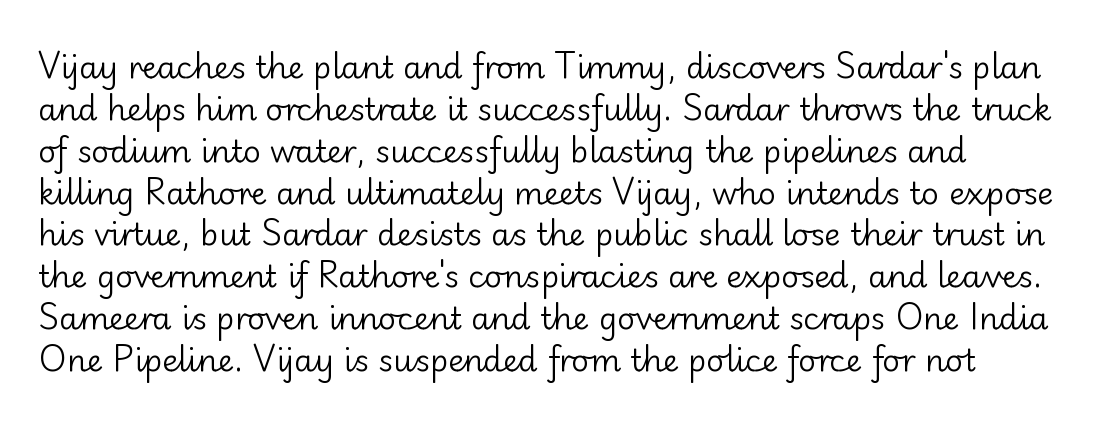
Q: Is the text bold? A: No.
Q: Is the text italic (slanted)? A: No, it is upright.
Q: Is the typeface a serif or a sans-serif typeface? A: Sans-serif.
Q: Is the text underlined? A: No.
Q: Is the spacing between letters normal or unusually wide? A: Normal.
Q: Is the spacing between lines tight, normal or loose? A: Normal.
Q: Width (condensed, normal, or wide)? A: Normal.
Q: Stroke contrast? A: Low.
Q: x-height? A: Small.
Q: Monospaced? A: No.
